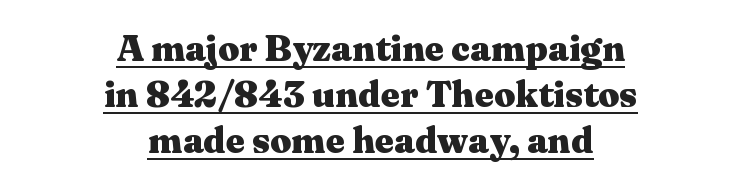
Q: Is the text bold? A: Yes.
Q: Is the text italic (slanted)? A: No, it is upright.
Q: Is the typeface a serif or a sans-serif typeface? A: Serif.
Q: Is the text underlined? A: Yes.
Q: How is the paragraph aligned? A: Centered.
Q: Is the spacing between letters normal or unusually wide? A: Normal.
Q: Width (condensed, normal, or wide)? A: Wide.
Q: Stroke contrast? A: Medium.
Q: x-height? A: Medium.
Q: Monospaced? A: No.
